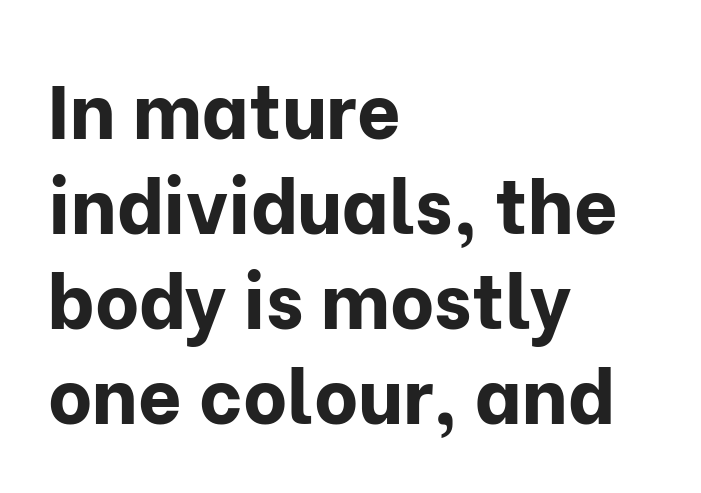
{"serif": "no", "italic": "no", "bold": "yes", "weight": "bold", "width": "normal", "stroke_contrast": "low", "x_height": "medium", "monospaced": "no", "underline": "no", "align": "left", "line_spacing": "normal", "line_spacing_ratio": 1.25, "letter_spacing": "normal", "letter_spacing_em": 0.0, "glyph_px": 76}
